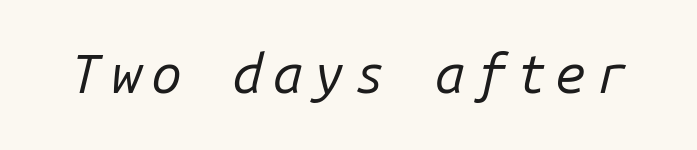
{"italic": "yes", "lean": "right", "slant_degrees": 14, "bold": "no", "weight": "regular", "width": "normal", "stroke_contrast": "low", "x_height": "medium", "monospaced": "yes", "underline": "no", "glyph_px": 54}
